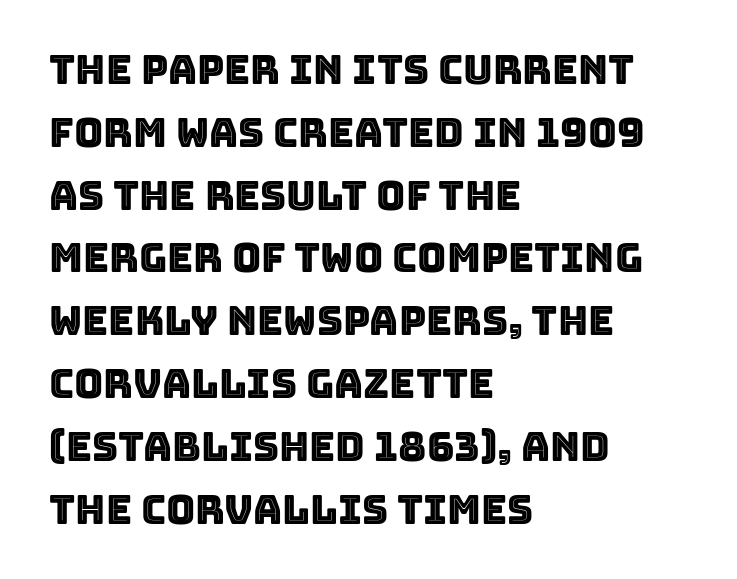
Standard letterfit; no display-style spreading of the glyphs. Do the characters align in a grid? No, the font is proportional. This sample keeps an unexceptional amount of space between lines. In terms of posture, this sample is upright.
